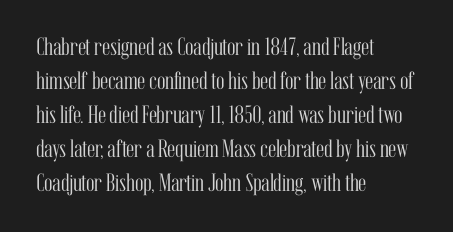
Q: Is the text bold? A: No.
Q: Is the text italic (slanted)? A: No, it is upright.
Q: Is the text underlined? A: No.
Q: How is the paragraph aligned? A: Left-aligned.
Q: Is the spacing between letters normal or unusually wide? A: Normal.
Q: Is the spacing between lines tight, normal or loose? A: Normal.
